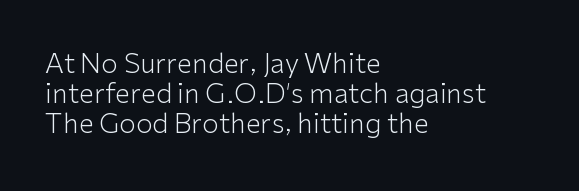
The image shows 27 px text type, upright; set left-aligned, tight line spacing (1.11x), normal letter spacing, not underlined.
